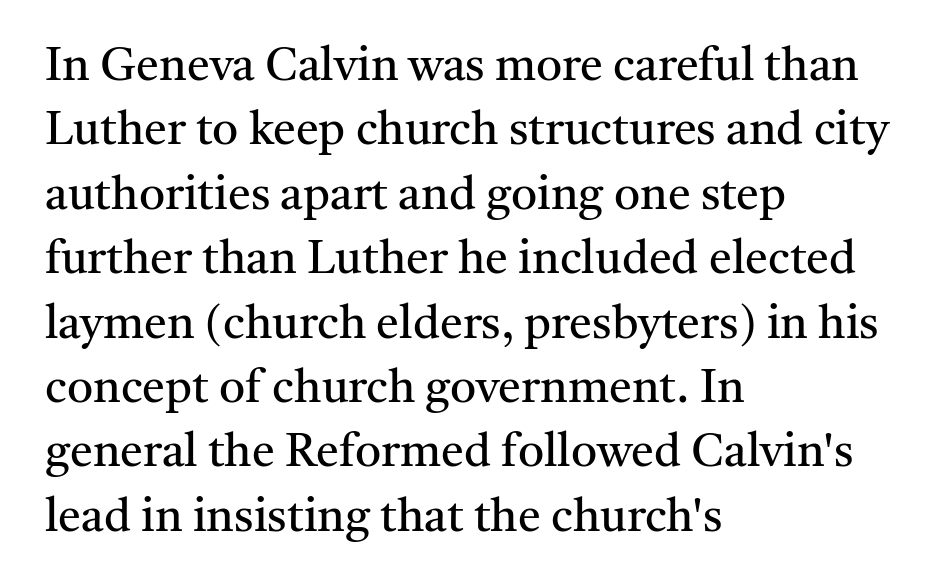
{"serif": "yes", "italic": "no", "bold": "no", "weight": "regular", "width": "normal", "stroke_contrast": "medium", "x_height": "medium", "monospaced": "no", "underline": "no", "align": "left", "line_spacing": "normal", "line_spacing_ratio": 1.4, "letter_spacing": "normal", "letter_spacing_em": 0.0, "glyph_px": 46}
